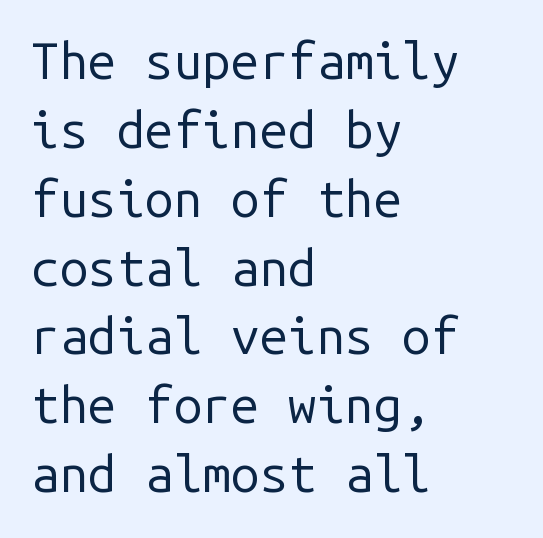
{"serif": "no", "italic": "no", "bold": "no", "weight": "regular", "width": "normal", "stroke_contrast": "low", "x_height": "medium", "monospaced": "yes", "underline": "no", "align": "left", "line_spacing": "normal", "line_spacing_ratio": 1.35, "letter_spacing": "normal", "letter_spacing_em": 0.0, "glyph_px": 51}
